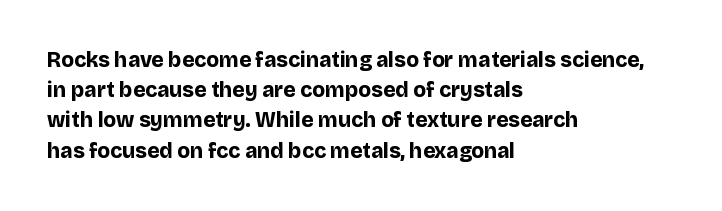
Q: Is the text bold? A: Yes.
Q: Is the text italic (slanted)? A: No, it is upright.
Q: Is the text underlined? A: No.
Q: How is the paragraph aligned? A: Left-aligned.
Q: Is the spacing between letters normal or unusually wide? A: Normal.
Q: Is the spacing between lines tight, normal or loose? A: Normal.
